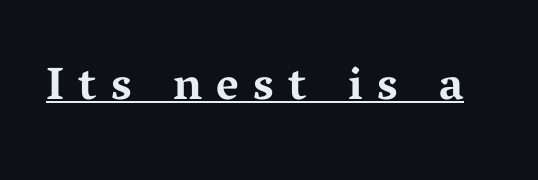
Q: Is the text bold? A: Yes.
Q: Is the text italic (slanted)? A: No, it is upright.
Q: Is the typeface a serif or a sans-serif typeface? A: Serif.
Q: Is the text underlined? A: Yes.
Q: Is the spacing between letters normal or unusually wide? A: Unusually wide.
Q: Width (condensed, normal, or wide)? A: Wide.
Q: Stroke contrast? A: Medium.
Q: x-height? A: Medium.
Q: Monospaced? A: No.
